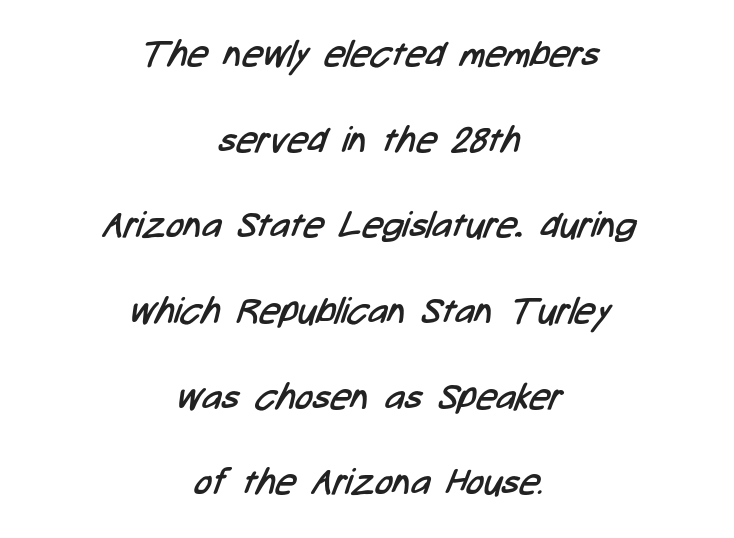
{"serif": "no", "bold": "no", "weight": "regular", "width": "condensed", "stroke_contrast": "low", "x_height": "medium", "monospaced": "no", "underline": "no", "align": "center", "line_spacing": "loose", "line_spacing_ratio": 2.38, "letter_spacing": "normal", "letter_spacing_em": 0.0, "glyph_px": 36}
